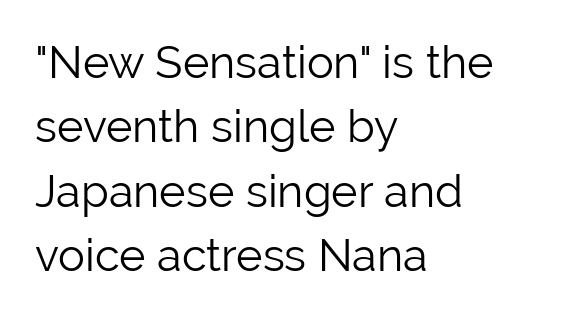
The leading is moderate, giving the passage an even texture. Short and long lines alike share a common starting point at left. Each letter's strokes conclude bluntly, with no projecting serifs. The specimen reads as upright at a glance.
